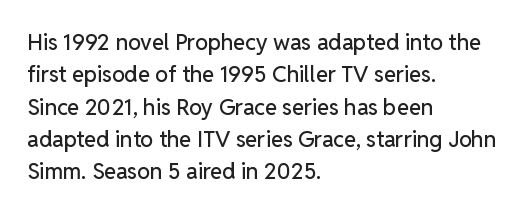
{"italic": "no", "underline": "no", "align": "left", "line_spacing": "normal", "line_spacing_ratio": 1.47, "letter_spacing": "normal", "letter_spacing_em": 0.0, "glyph_px": 22}
